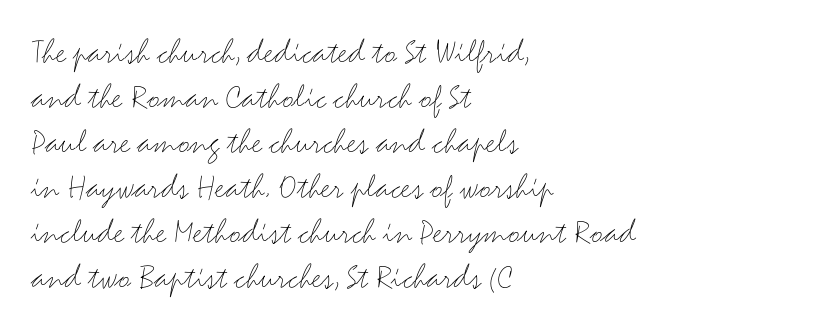
The image shows 36 px light, wide sans-serif type; set left-aligned, normal line spacing (1.25x), normal letter spacing, not underlined; medium stroke contrast and a small x-height.
